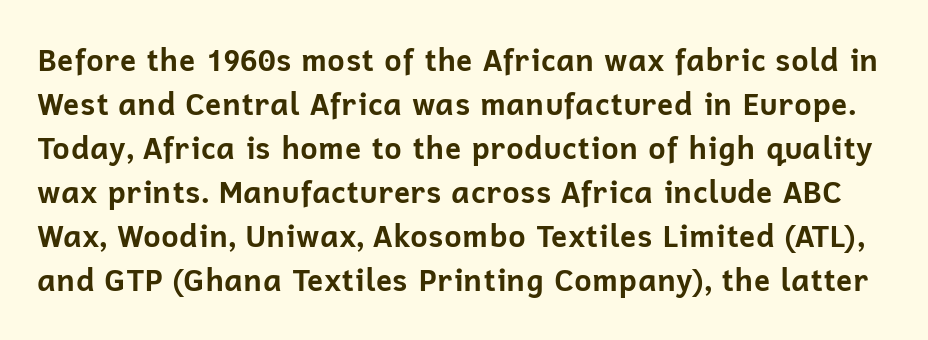
The image shows 30 px bold sans-serif type, upright; set normal line spacing (1.47x), normal letter spacing, not underlined; low stroke contrast and a medium x-height.
